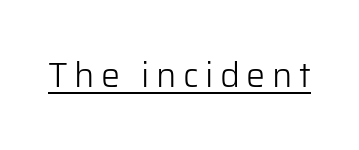
The image shows 34 px light sans-serif type, upright; set underlined; low stroke contrast and a medium x-height.
